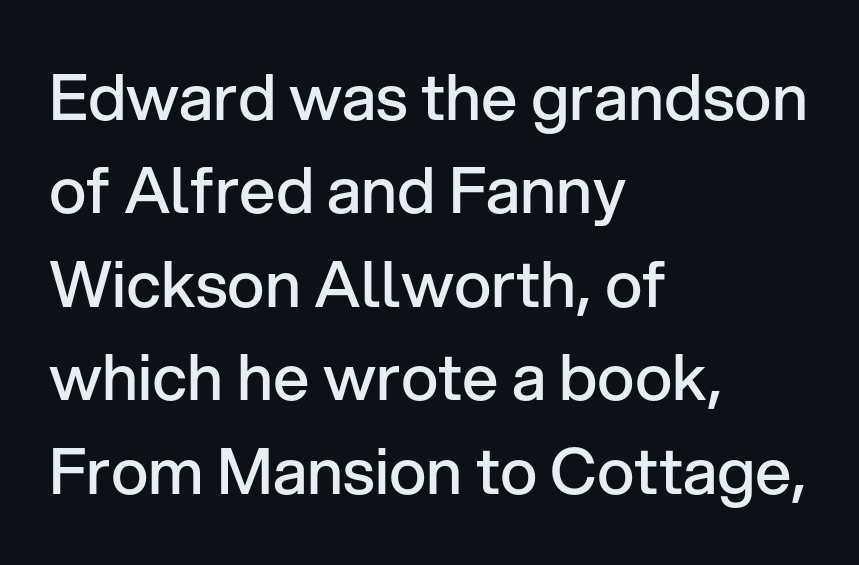
Evenly set lines give the paragraph a standard silhouette. Think of a printed novel: that variable character pitch is what you see here. Semibold letterforms, between regular and bold. The gaps between neighbouring characters are ordinary and unremarkable. The lettering holds an erect, upright posture throughout. Clear beneath every line of the passage.
